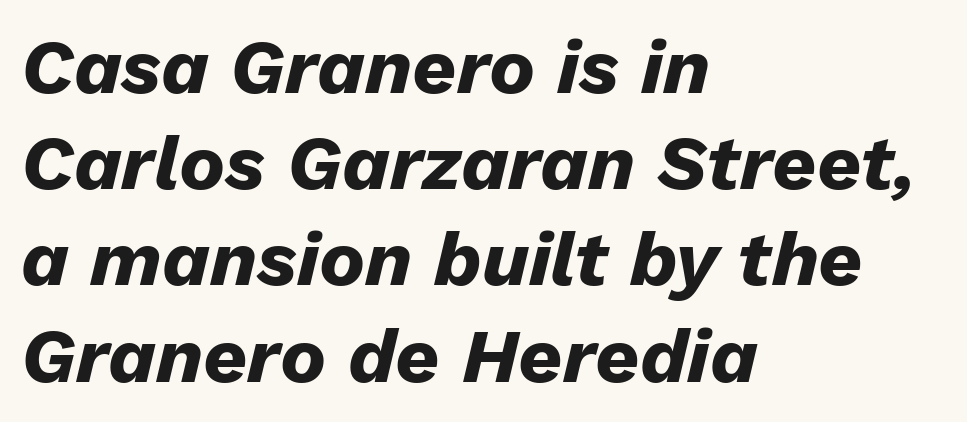
Q: Is the text bold? A: Yes.
Q: Is the text italic (slanted)? A: Yes, it leans right by about 13 degrees.
Q: Is the text underlined? A: No.
Q: How is the paragraph aligned? A: Left-aligned.
Q: Is the spacing between letters normal or unusually wide? A: Normal.
Q: Is the spacing between lines tight, normal or loose? A: Normal.
Q: Width (condensed, normal, or wide)? A: Normal.
Q: Stroke contrast? A: Low.
Q: x-height? A: Medium.
Q: Monospaced? A: No.
